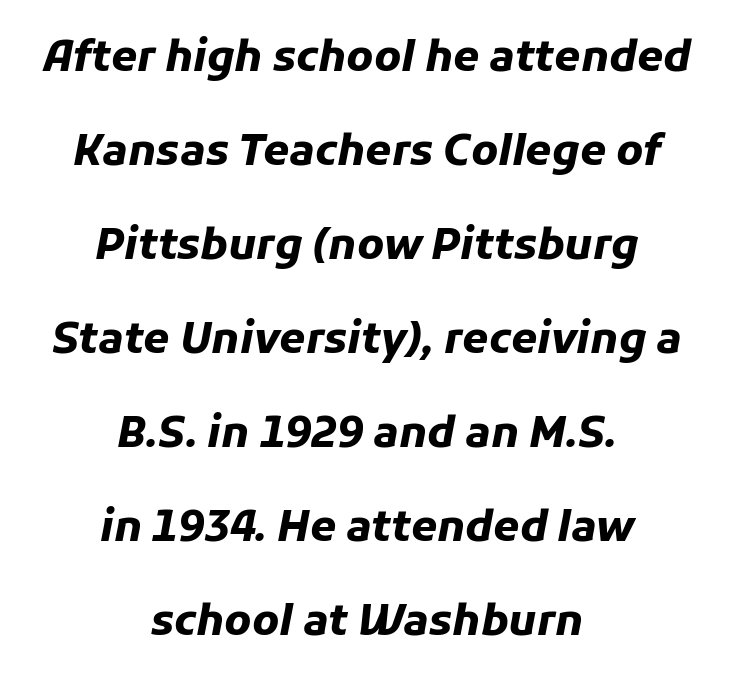
The image shows 42 px heavy type, italic (leaning right); set centered, loose line spacing (2.24x), normal letter spacing, not underlined; low stroke contrast and a medium x-height.
